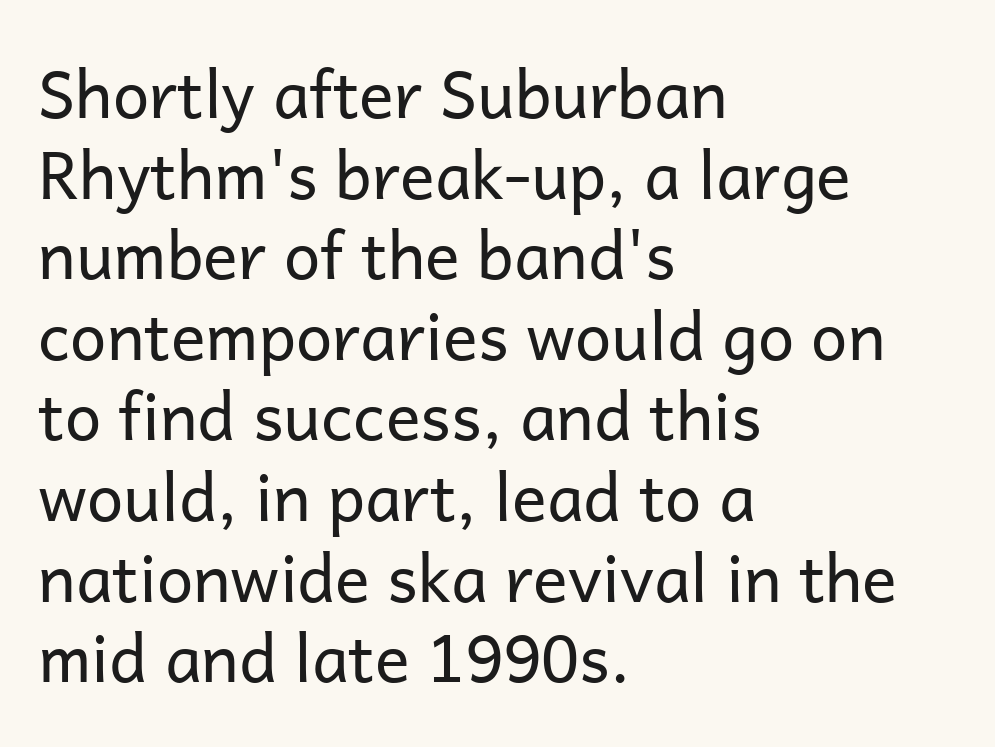
{"serif": "no", "italic": "no", "bold": "no", "weight": "regular", "width": "normal", "stroke_contrast": "low", "x_height": "medium", "monospaced": "no", "underline": "no", "align": "left", "line_spacing_ratio": 1.24, "letter_spacing": "normal", "letter_spacing_em": 0.0, "glyph_px": 65}
